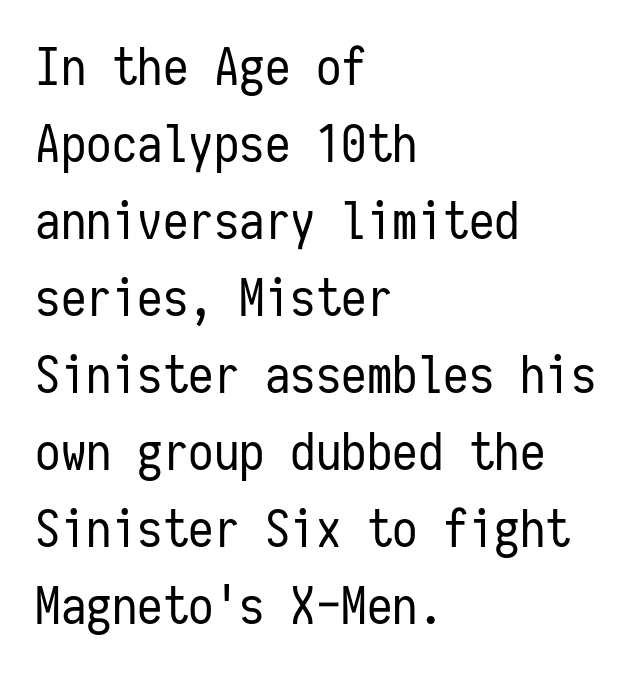
{"serif": "no", "italic": "no", "bold": "no", "weight": "regular", "width": "condensed", "stroke_contrast": "low", "x_height": "medium", "monospaced": "yes", "underline": "no", "align": "left", "line_spacing": "normal", "line_spacing_ratio": 1.51, "letter_spacing": "normal", "letter_spacing_em": 0.0, "glyph_px": 51}
